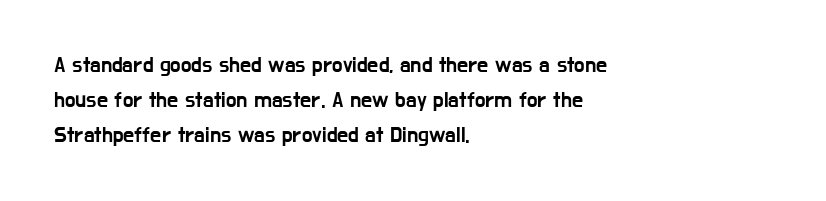
The image shows 22 px text type, upright; set left-aligned, normal line spacing (1.59x), normal letter spacing, not underlined.
